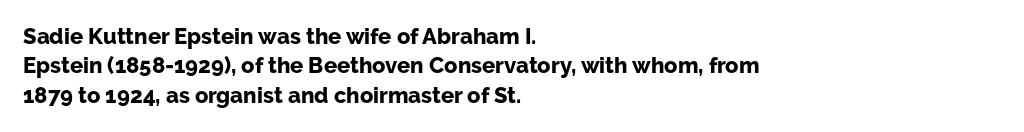
The image shows 22 px bold type, upright; set left-aligned, normal line spacing (1.33x), normal letter spacing, not underlined.
